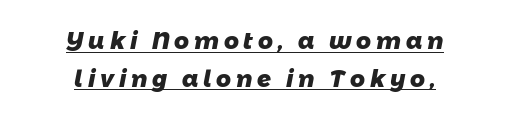
The image shows 23 px bold type; set centered, normal line spacing (1.64x), unusually wide letter spacing (+0.21 em), underlined.
